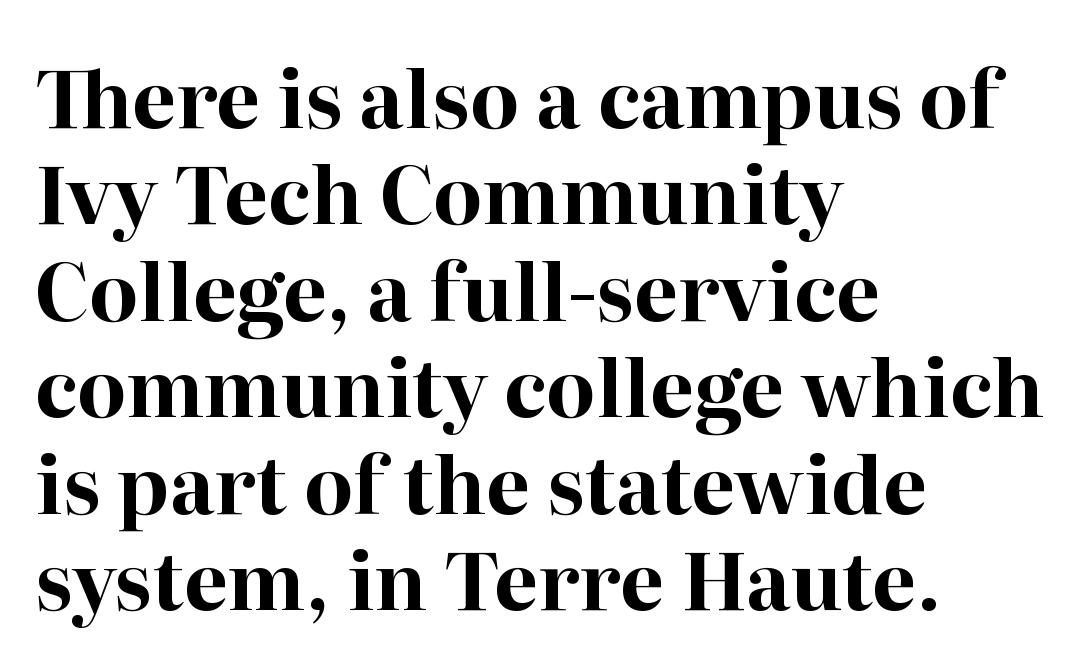
{"serif": "yes", "italic": "no", "bold": "yes", "weight": "bold", "width": "normal", "stroke_contrast": "high", "x_height": "medium", "monospaced": "no", "underline": "no", "align": "left", "line_spacing_ratio": 1.22, "letter_spacing": "normal", "letter_spacing_em": 0.0, "glyph_px": 79}
